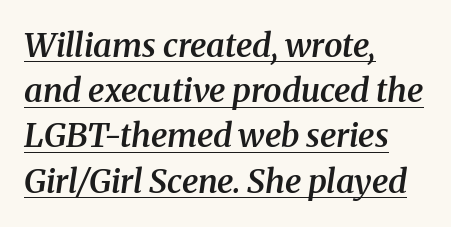
Q: Is the text bold? A: Semi-bold.
Q: Is the text italic (slanted)? A: Yes, it leans right by about 8 degrees.
Q: Is the typeface a serif or a sans-serif typeface? A: Serif.
Q: Is the text underlined? A: Yes.
Q: How is the paragraph aligned? A: Left-aligned.
Q: Is the spacing between letters normal or unusually wide? A: Normal.
Q: Is the spacing between lines tight, normal or loose? A: Normal.
Q: Width (condensed, normal, or wide)? A: Normal.
Q: Stroke contrast? A: Medium.
Q: x-height? A: Medium.
Q: Monospaced? A: No.
